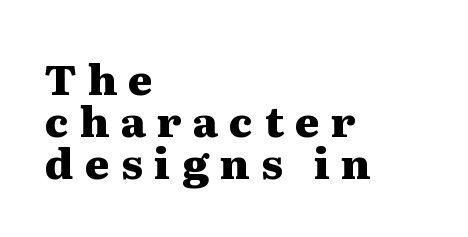
Ordinary non-slanted type is in use. No word sits above an underline. Is this a fixed-width face? No — the glyphs have proportional, varying widths. Bold? Absolutely — the strokes are thick and heavy. Yep, those are serifs on the letters. In CSS terms this would be text-align: left.
